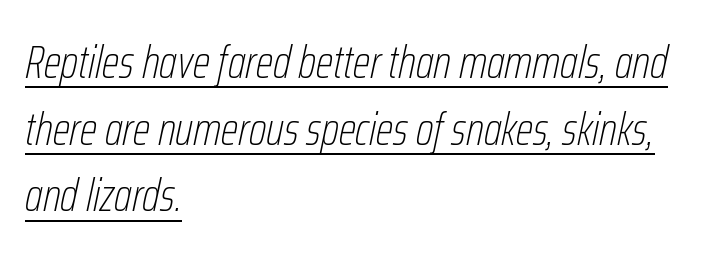
The characters are drawn with everyday or finer stroke widths. Does extra space separate the letters? No, they use regular spacing. Think of a printed novel: that variable character pitch is what you see here. The paragraph has a hard left edge and a soft right edge. Tall strokes in this sample are angled rather than plumb. Summary of vertical rhythm: regular, with standard interline spacing.
